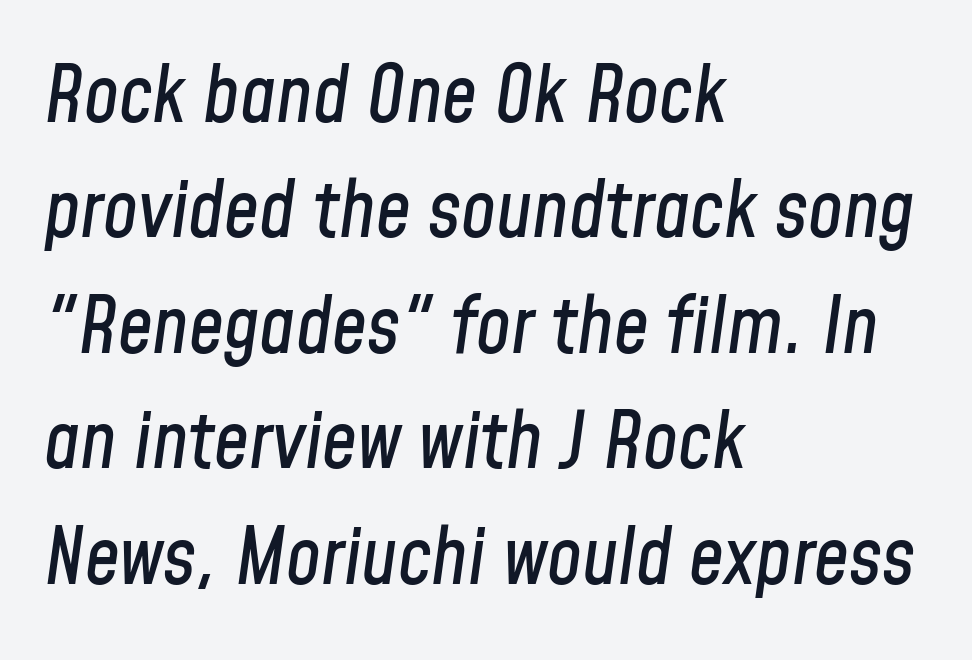
The face used here has a pronounced slope to its letters. A clean baseline with only descenders dipping below it. Layout note: lines flush left. Compared with typical paragraphs, the rows here are spaced about the same. These lines are rendered in a variable-pitch font. What stands out about the letter spacing? Nothing — it is the standard amount.
